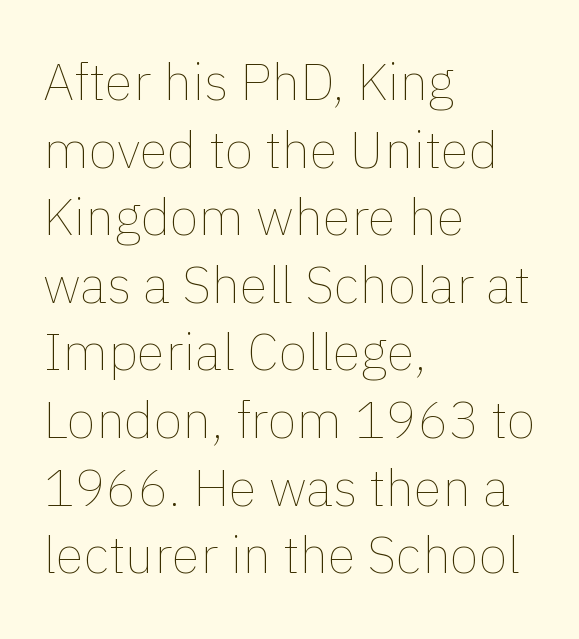
Q: Is the text bold? A: No.
Q: Is the text italic (slanted)? A: No, it is upright.
Q: Is the text underlined? A: No.
Q: How is the paragraph aligned? A: Left-aligned.
Q: Is the spacing between letters normal or unusually wide? A: Normal.
Q: Is the spacing between lines tight, normal or loose? A: Normal.
Q: Width (condensed, normal, or wide)? A: Normal.
Q: Stroke contrast? A: Low.
Q: x-height? A: Medium.
Q: Monospaced? A: No.
